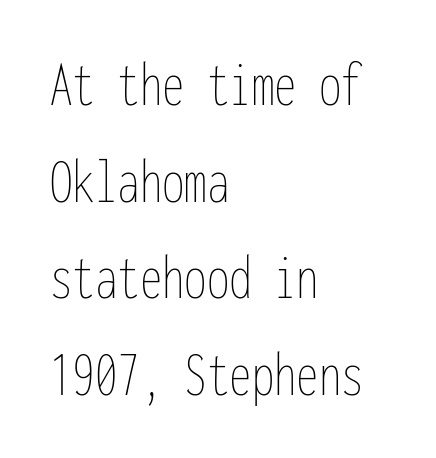
The image shows 64 px thin, condensed type, upright, monospaced; set left-aligned, normal line spacing (1.51x), normal letter spacing, not underlined; low stroke contrast and a medium x-height.
